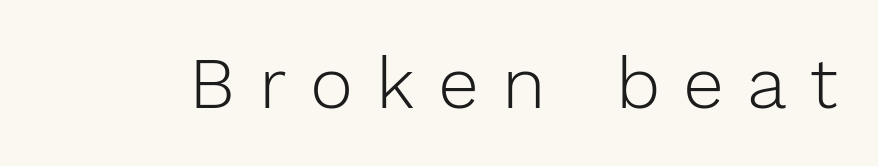
The image shows 73 px light sans-serif type, upright; set unusually wide letter spacing (+0.32 em), not underlined; low stroke contrast and a medium x-height.
